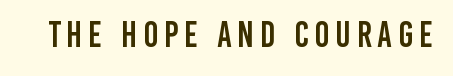
The image shows 36 px condensed sans-serif type, upright; set not underlined; low stroke contrast and a large x-height.
